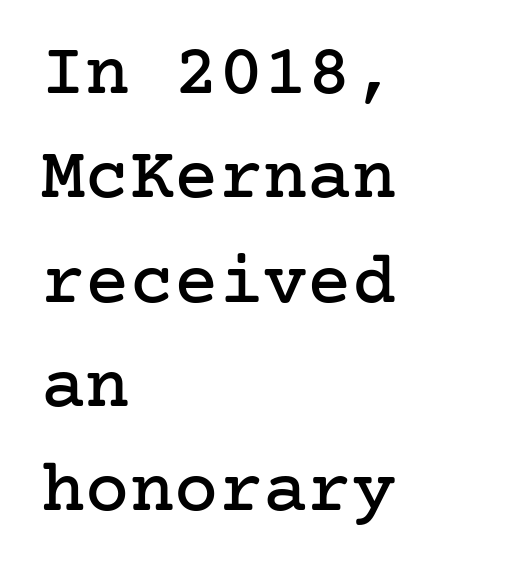
Q: Is the text italic (slanted)? A: No, it is upright.
Q: Is the typeface a serif or a sans-serif typeface? A: Serif.
Q: Is the text underlined? A: No.
Q: How is the paragraph aligned? A: Left-aligned.
Q: Is the spacing between letters normal or unusually wide? A: Normal.
Q: Is the spacing between lines tight, normal or loose? A: Normal.
Q: Width (condensed, normal, or wide)? A: Normal.
Q: Stroke contrast? A: Low.
Q: x-height? A: Medium.
